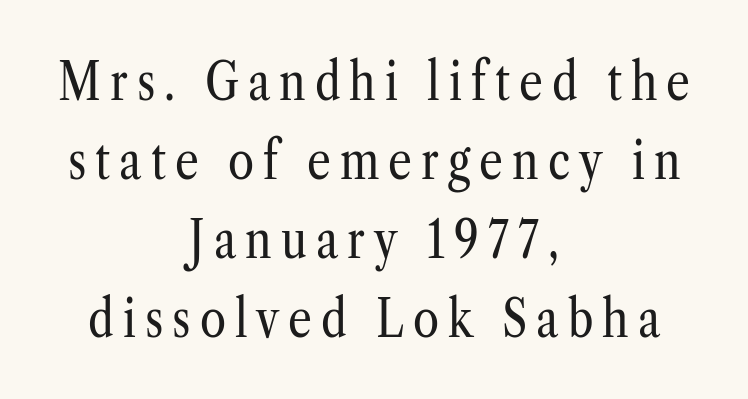
The image shows 53 px regular-weight, condensed serif type, upright; set centered, normal line spacing (1.49x), not underlined; low stroke contrast and a medium x-height.
